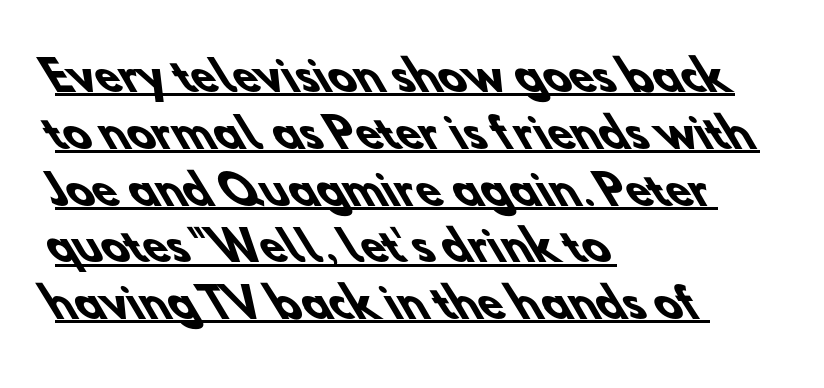
The image shows 40 px heavy sans-serif type; set left-aligned, normal line spacing (1.42x), normal letter spacing, underlined; low stroke contrast and a small x-height.
